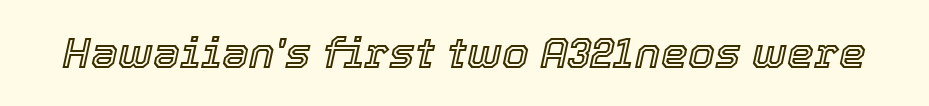
Q: Is the text italic (slanted)? A: Yes, it leans right by about 12 degrees.
Q: Is the text underlined? A: No.
Q: Is the spacing between letters normal or unusually wide? A: Normal.
Q: Width (condensed, normal, or wide)? A: Normal.
Q: x-height? A: Medium.
Q: Monospaced? A: No.
